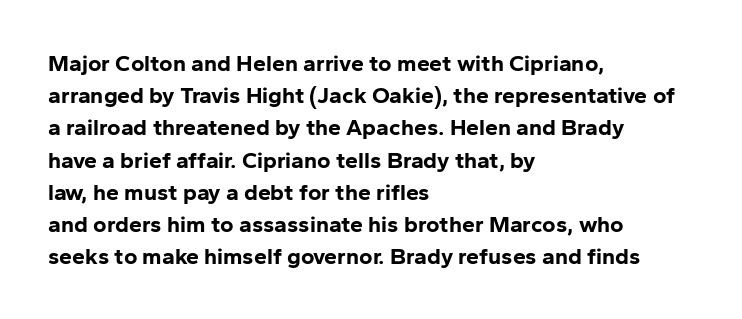
Teacher's note: observe the even left margin — that is flush-left alignment. Tracking here is standard; glyphs follow each other at the usual distance. Horizontal bands of white between lines are of average thickness. Is the type bold? Yes — the strokes are clearly thick and heavy. This is the regular roman posture of the typeface.
